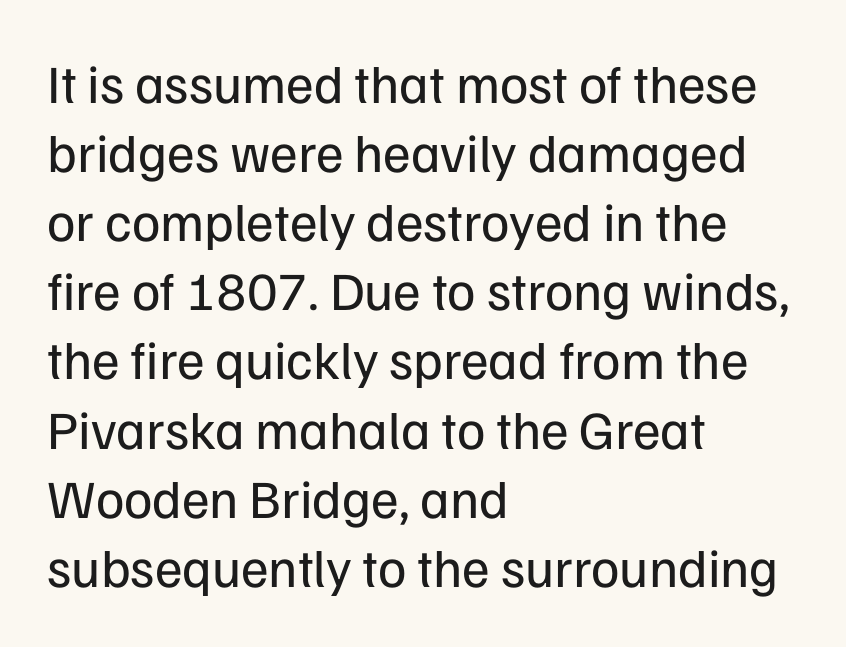
A typesetter would label this face a sans. Proportional: the letters do not fall into vertical columns. When letters stand straight like this, we call the style roman or upright. Default kerning and tracking; the words read as compact shapes. The words here are not underlined.
